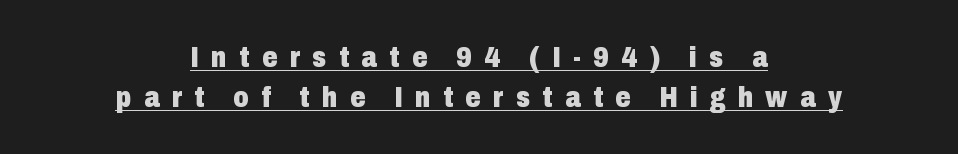
Q: Is the text bold? A: Yes.
Q: Is the text italic (slanted)? A: No, it is upright.
Q: Is the typeface a serif or a sans-serif typeface? A: Sans-serif.
Q: Is the text underlined? A: Yes.
Q: How is the paragraph aligned? A: Centered.
Q: Is the spacing between letters normal or unusually wide? A: Unusually wide.
Q: Is the spacing between lines tight, normal or loose? A: Normal.
Q: Width (condensed, normal, or wide)? A: Condensed.
Q: Stroke contrast? A: Low.
Q: x-height? A: Medium.
Q: Monospaced? A: No.
